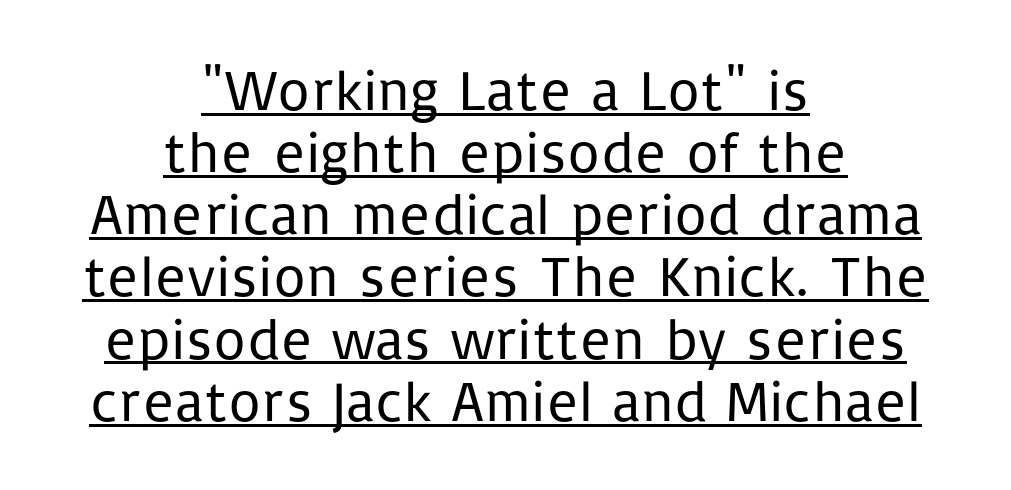
Q: Is the text bold? A: No.
Q: Is the text italic (slanted)? A: No, it is upright.
Q: Is the typeface a serif or a sans-serif typeface? A: Sans-serif.
Q: Is the text underlined? A: Yes.
Q: How is the paragraph aligned? A: Centered.
Q: Is the spacing between letters normal or unusually wide? A: Normal.
Q: Is the spacing between lines tight, normal or loose? A: Tight.
Q: Width (condensed, normal, or wide)? A: Normal.
Q: Stroke contrast? A: Low.
Q: x-height? A: Medium.
Q: Monospaced? A: No.
